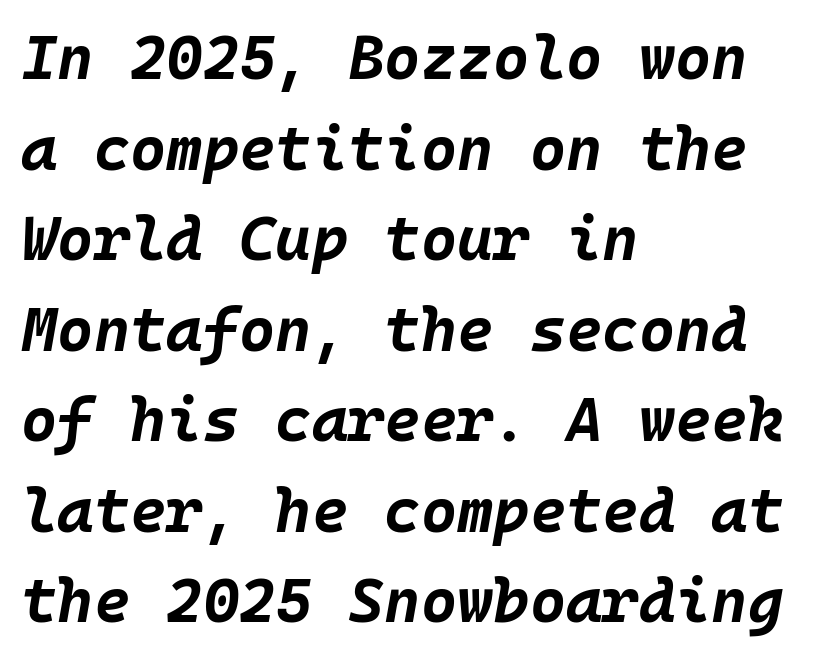
Q: Is the text bold? A: Yes.
Q: Is the text italic (slanted)? A: Yes, it leans right by about 10 degrees.
Q: Is the text underlined? A: No.
Q: How is the paragraph aligned? A: Left-aligned.
Q: Is the spacing between letters normal or unusually wide? A: Normal.
Q: Is the spacing between lines tight, normal or loose? A: Normal.
Q: Width (condensed, normal, or wide)? A: Normal.
Q: Stroke contrast? A: Low.
Q: x-height? A: Large.
